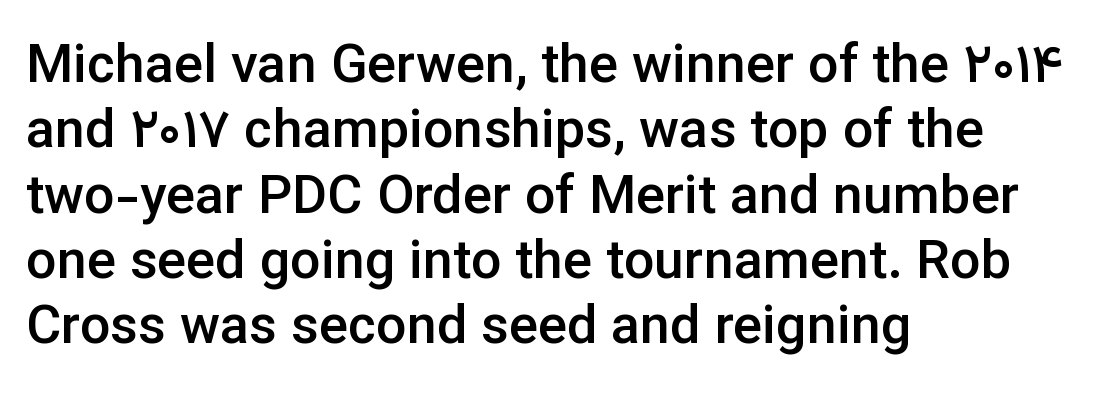
{"serif": "no", "italic": "no", "bold": "semi", "weight": "semibold", "width": "normal", "stroke_contrast": "low", "x_height": "medium", "monospaced": "no", "underline": "no", "align": "left", "line_spacing_ratio": 1.21, "letter_spacing": "normal", "letter_spacing_em": 0.0, "glyph_px": 54}
